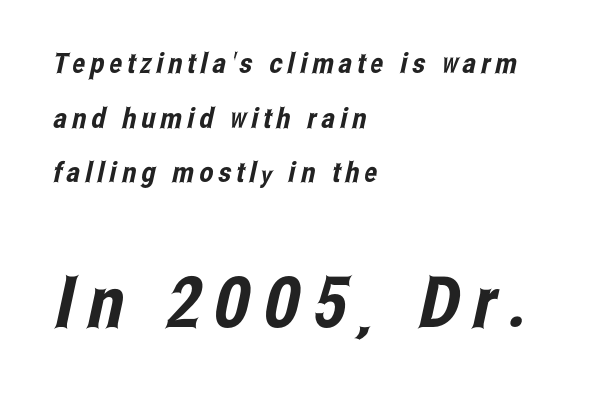
Q: Is the typeface a serif or a sans-serif typeface? A: Sans-serif.
Q: Is the text underlined? A: No.
Q: How is the paragraph aligned? A: Left-aligned.
Q: Is the spacing between lines tight, normal or loose? A: Loose.
Q: Which block of text is set in a larger size, the first (top) or the second (bottom)? A: The second (bottom) one.
Q: Width (condensed, normal, or wide)? A: Condensed.
Q: Stroke contrast? A: Low.
Q: x-height? A: Medium.
Q: Monospaced? A: No.
